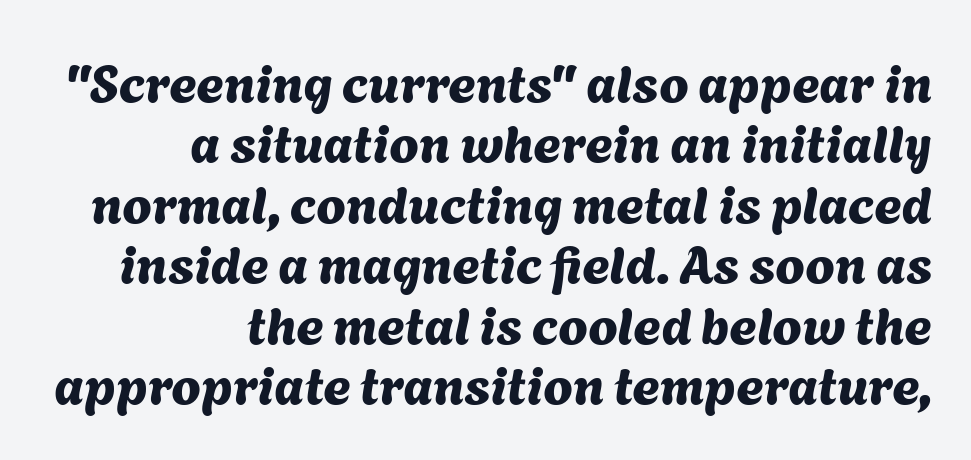
The typeface chosen for these lines omits serifs. Honestly, the letter spacing is just normal — you wouldn't notice it. Underline: absent. Which margin do the lines hug? The right one — the left edge is uneven. The rendering uses natural spacing where letterforms have individual widths. The leading is snug, giving the passage a crowded texture.
